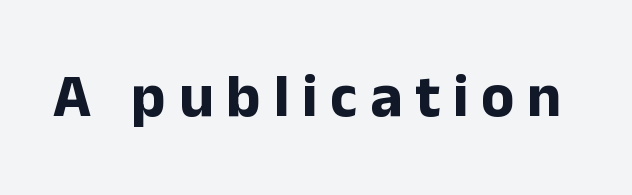
Q: Is the text bold? A: Yes.
Q: Is the text italic (slanted)? A: No, it is upright.
Q: Is the typeface a serif or a sans-serif typeface? A: Sans-serif.
Q: Is the text underlined? A: No.
Q: Is the spacing between letters normal or unusually wide? A: Unusually wide.
Q: Width (condensed, normal, or wide)? A: Normal.
Q: Stroke contrast? A: Low.
Q: x-height? A: Medium.
Q: Monospaced? A: No.
